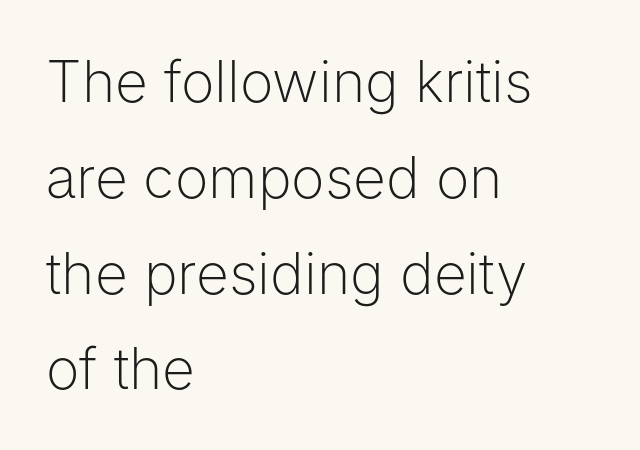
{"serif": "no", "italic": "no", "bold": "no", "weight": "light", "width": "normal", "stroke_contrast": "low", "x_height": "medium", "monospaced": "no", "underline": "no", "align": "left", "line_spacing": "normal", "line_spacing_ratio": 1.68, "letter_spacing": "normal", "letter_spacing_em": 0.0, "glyph_px": 57}
